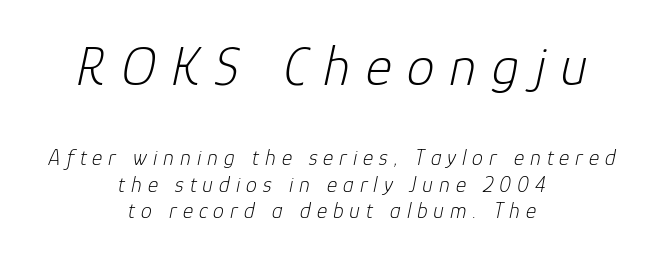
Q: Is the text bold? A: No.
Q: Is the text italic (slanted)? A: Yes, it leans right by about 12 degrees.
Q: Is the text underlined? A: No.
Q: How is the paragraph aligned? A: Centered.
Q: Is the spacing between letters normal or unusually wide? A: Unusually wide.
Q: Which block of text is set in a larger size, the first (top) or the second (bottom)? A: The first (top) one.
Q: Width (condensed, normal, or wide)? A: Normal.
Q: Stroke contrast? A: Low.
Q: x-height? A: Medium.
Q: Monospaced? A: No.
